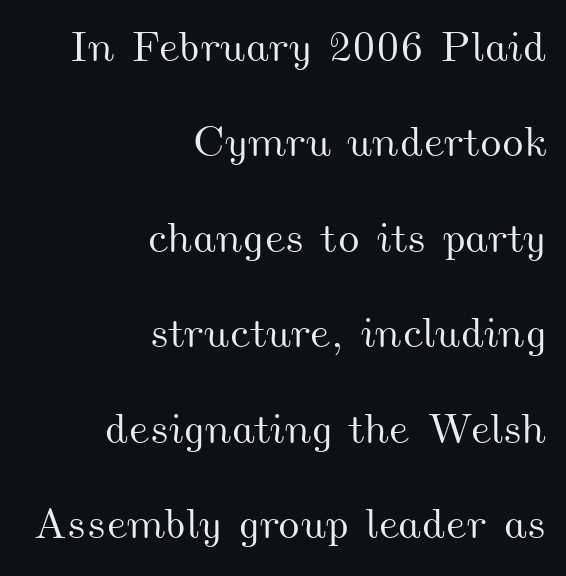
Q: Is the text underlined? A: No.
Q: How is the paragraph aligned? A: Right-aligned.
Q: Is the spacing between letters normal or unusually wide? A: Normal.
Q: Is the spacing between lines tight, normal or loose? A: Loose.
Q: Width (condensed, normal, or wide)? A: Wide.
Q: Stroke contrast? A: Medium.
Q: x-height? A: Small.
Q: Monospaced? A: No.
